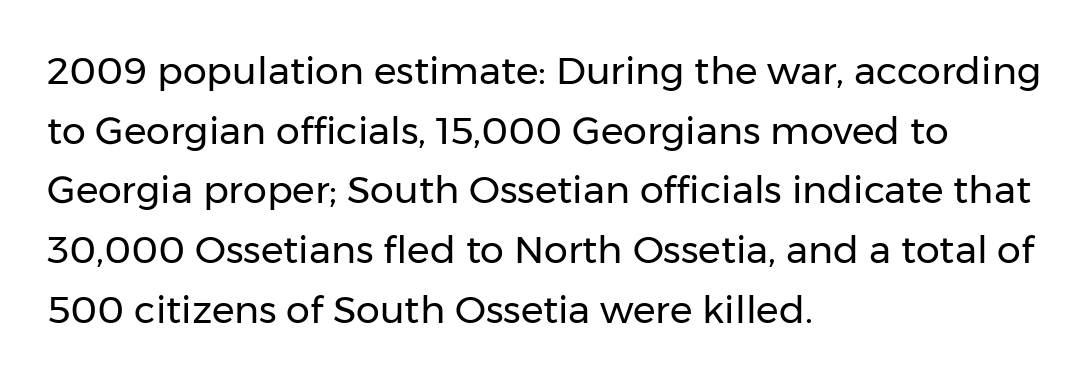
The image shows 38 px regular-weight sans-serif type, upright; set left-aligned, normal line spacing (1.57x), normal letter spacing, not underlined; low stroke contrast and a medium x-height.
